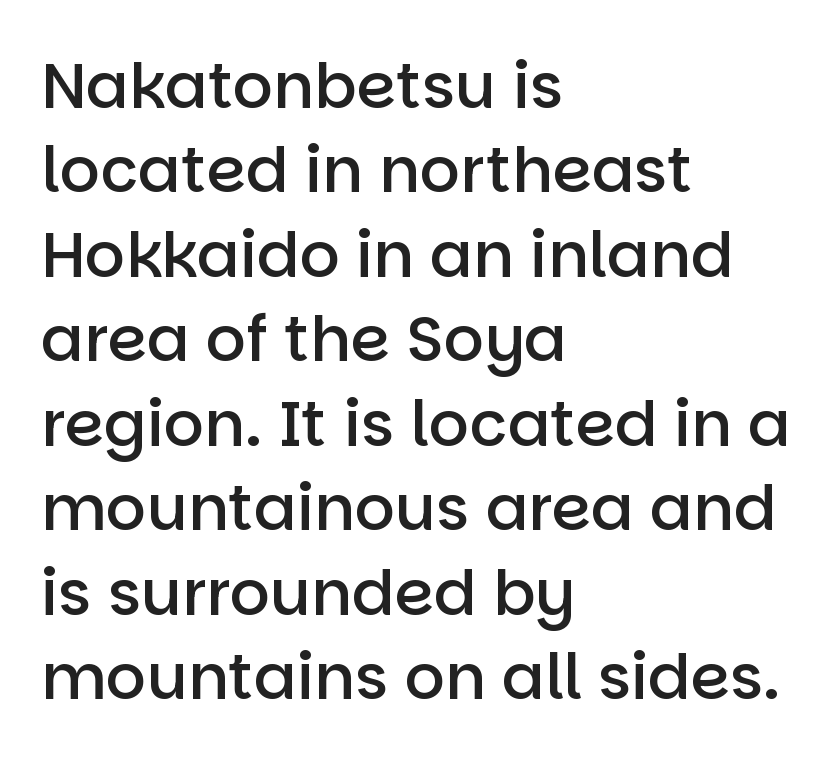
Q: Is the text bold? A: Semi-bold.
Q: Is the text italic (slanted)? A: No, it is upright.
Q: Is the typeface a serif or a sans-serif typeface? A: Sans-serif.
Q: Is the text underlined? A: No.
Q: How is the paragraph aligned? A: Left-aligned.
Q: Is the spacing between letters normal or unusually wide? A: Normal.
Q: Is the spacing between lines tight, normal or loose? A: Normal.
Q: Width (condensed, normal, or wide)? A: Normal.
Q: Stroke contrast? A: Low.
Q: x-height? A: Large.
Q: Monospaced? A: No.
